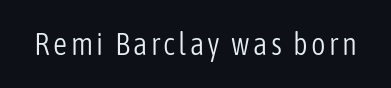
The passage shown is typed in a proportional face where columns would drift. The gap between lines stays unmarked. Serif or sans? Sans — the stroke terminals are bare. The lettering stays uniformly vertical, giving the passage a roman look.
